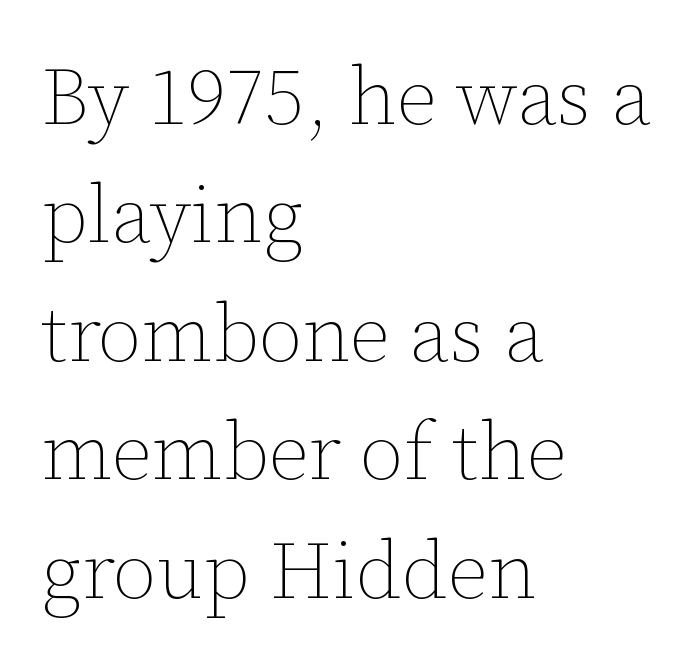
{"italic": "no", "bold": "no", "weight": "thin", "width": "normal", "stroke_contrast": "low", "x_height": "medium", "monospaced": "no", "underline": "no", "align": "left", "line_spacing": "normal", "line_spacing_ratio": 1.48, "letter_spacing": "normal", "letter_spacing_em": 0.0, "glyph_px": 80}
